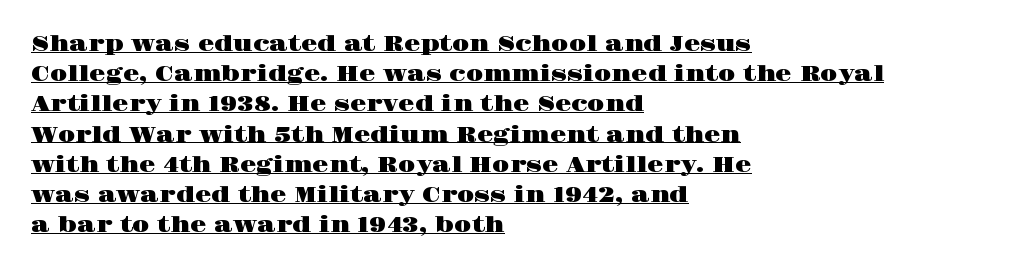
Default kerning and tracking; the words read as compact shapes. The passage shown stacks its lines at a standard gap. Beneath each row of characters lies a ruled line. Compared with a centered layout, this one pins lines to the left instead. Is there any slant? The stems are plumb.
